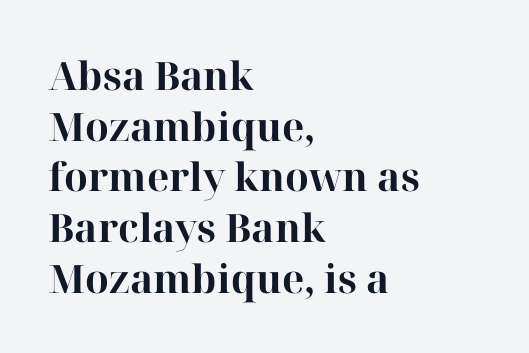
It's the straight-up-and-down kind of type. Notice how thick the strokes are: this is what a full bold looks like. Small tapered or slab feet sit at the stroke ends, so this counts as serif. The rendering uses a moderate line-height, typical for paragraphs. The zone under the glyphs is completely vacant. The passage is arranged the way most books set body copy — flush left.
